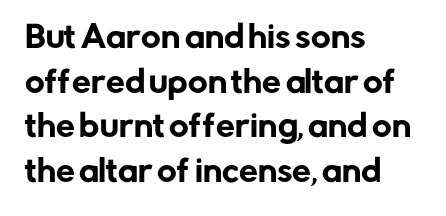
The image shows 30 px sans-serif type, upright; set left-aligned, normal line spacing (1.49x), normal letter spacing, not underlined; low stroke contrast and a medium x-height.
